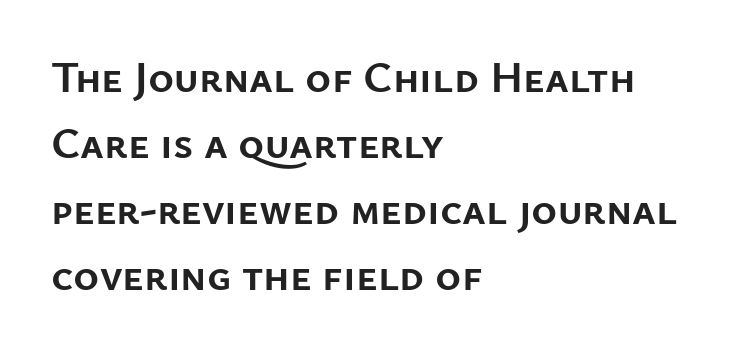
{"serif": "no", "italic": "no", "bold": "yes", "weight": "semibold", "width": "normal", "stroke_contrast": "low", "x_height": "medium", "monospaced": "no", "underline": "no", "align": "left", "line_spacing": "normal", "line_spacing_ratio": 1.5, "letter_spacing": "normal", "letter_spacing_em": 0.0, "glyph_px": 44}
